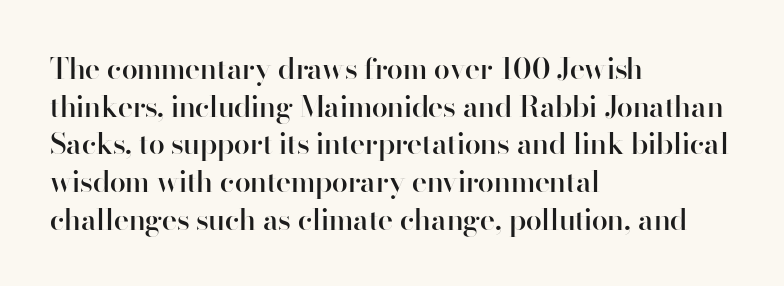
{"serif": "no", "italic": "no", "bold": "semi", "weight": "semibold", "width": "normal", "stroke_contrast": "high", "x_height": "small", "monospaced": "no", "underline": "no", "align": "left", "line_spacing": "normal", "line_spacing_ratio": 1.3, "letter_spacing": "normal", "letter_spacing_em": 0.0, "glyph_px": 29}
